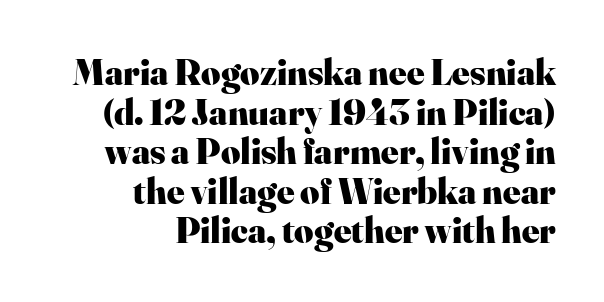
The image shows 37 px heavy serif type, upright; set right-aligned, tight line spacing (1.07x), normal letter spacing, not underlined; high stroke contrast and a small x-height.
